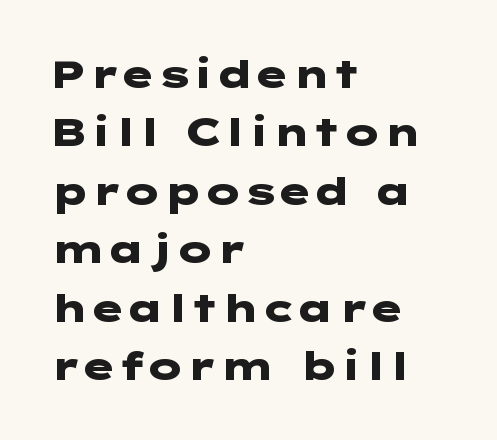
Q: Is the text bold? A: Yes.
Q: Is the text italic (slanted)? A: No, it is upright.
Q: Is the typeface a serif or a sans-serif typeface? A: Sans-serif.
Q: Is the text underlined? A: No.
Q: How is the paragraph aligned? A: Left-aligned.
Q: Is the spacing between letters normal or unusually wide? A: Normal.
Q: Is the spacing between lines tight, normal or loose? A: Normal.
Q: Width (condensed, normal, or wide)? A: Wide.
Q: Stroke contrast? A: Low.
Q: x-height? A: Medium.
